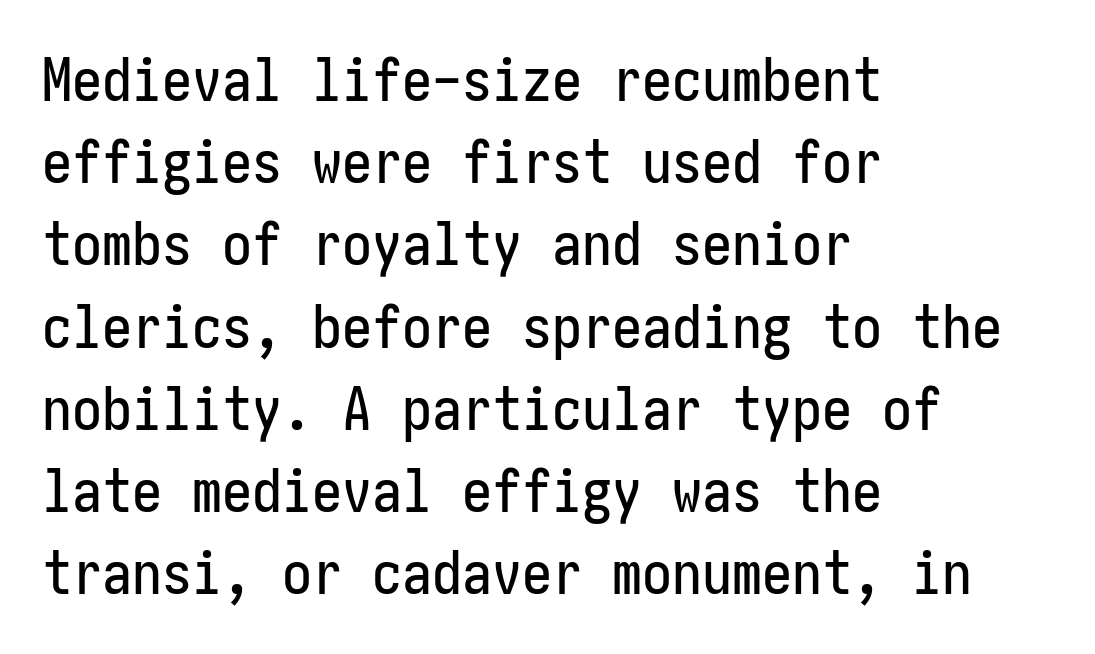
The image shows 60 px condensed sans-serif type, upright; set left-aligned, normal line spacing (1.37x), normal letter spacing, not underlined; low stroke contrast and a medium x-height.
